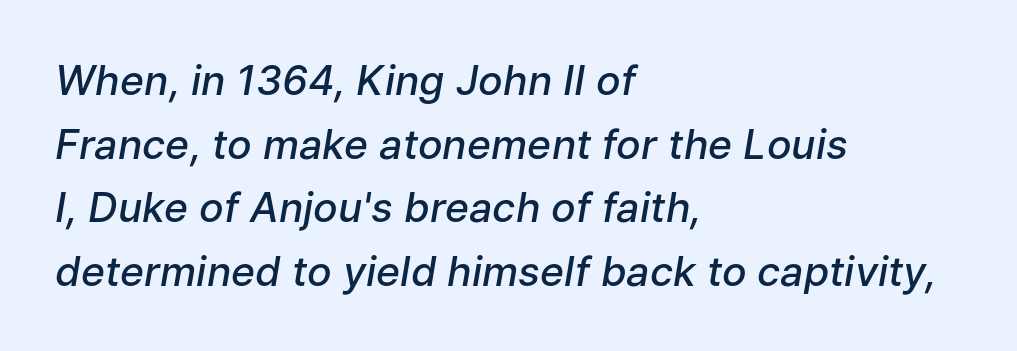
The image shows 41 px semibold type, italic (leaning right); set left-aligned, normal line spacing (1.55x), normal letter spacing, not underlined; low stroke contrast and a medium x-height.
